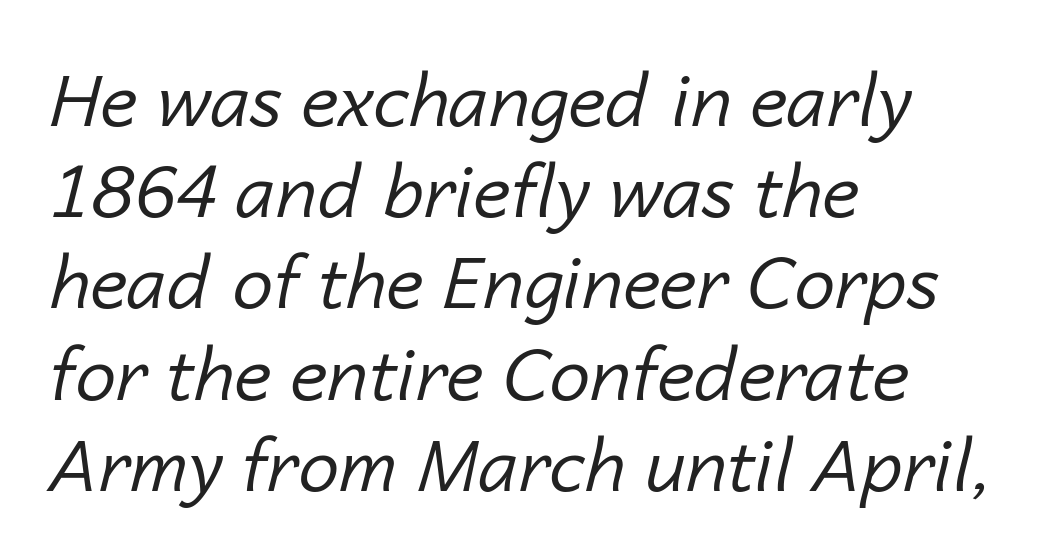
Caption: standard tracking, unaltered. Layout note: lines flush left. A bare baseline throughout the passage. A typesetter would call this proportional, since set widths differ per character. This sample keeps an unexceptional amount of space between lines. Bold? No — there's no thickening of the strokes.
